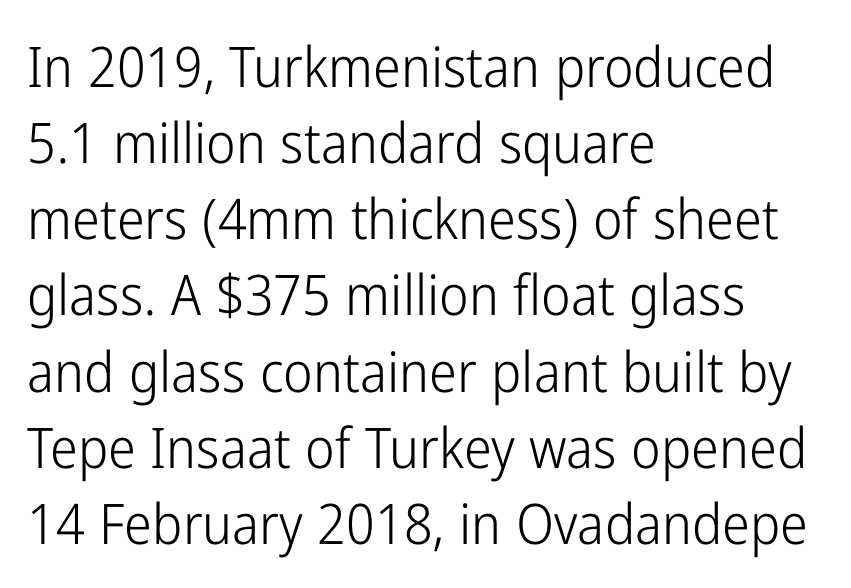
Q: Is the text bold? A: No.
Q: Is the text italic (slanted)? A: No, it is upright.
Q: Is the typeface a serif or a sans-serif typeface? A: Sans-serif.
Q: Is the text underlined? A: No.
Q: How is the paragraph aligned? A: Left-aligned.
Q: Is the spacing between letters normal or unusually wide? A: Normal.
Q: Is the spacing between lines tight, normal or loose? A: Normal.
Q: Width (condensed, normal, or wide)? A: Condensed.
Q: Stroke contrast? A: Low.
Q: x-height? A: Medium.
Q: Monospaced? A: No.
